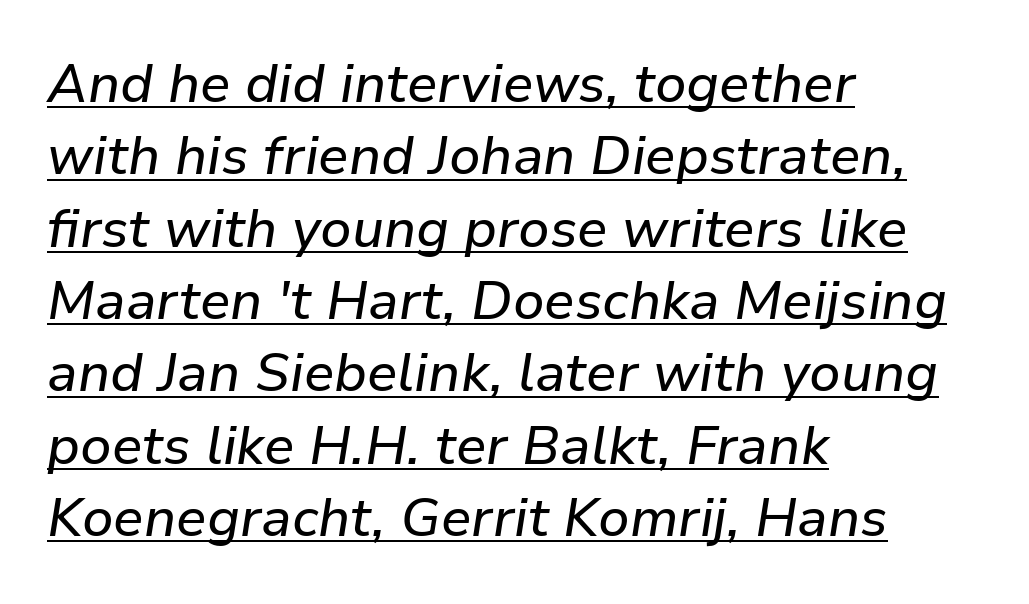
The image shows 54 px text type, italic (leaning right); set left-aligned, normal line spacing (1.34x), normal letter spacing, underlined; low stroke contrast and a medium x-height.
